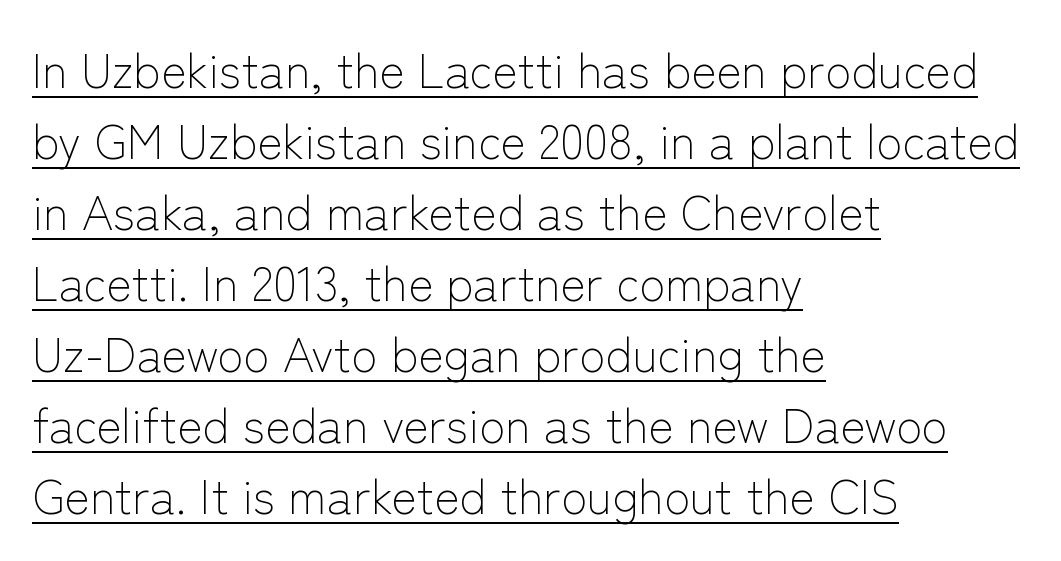
Do the characters align in a grid? No, the font is proportional. The rendering shows plain stroke endings on the letterforms — a sans-serif design. Posture: upright roman. No heavy texture on the line: the type isn't bold.
